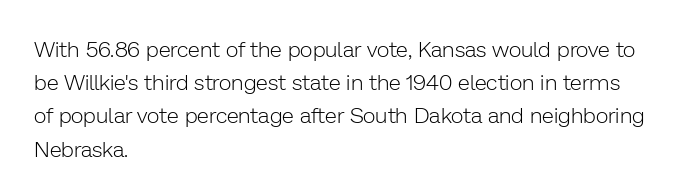
Q: Is the text bold? A: No.
Q: Is the text italic (slanted)? A: No, it is upright.
Q: Is the text underlined? A: No.
Q: How is the paragraph aligned? A: Left-aligned.
Q: Is the spacing between letters normal or unusually wide? A: Normal.
Q: Is the spacing between lines tight, normal or loose? A: Normal.
